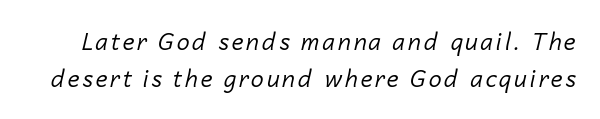
The image shows 23 px text type, italic (leaning right); set normal line spacing (1.62x), not underlined.
